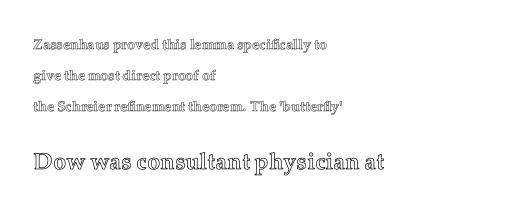
{"italic": "no", "underline": "no", "align": "left", "line_spacing": "loose", "line_spacing_ratio": 2.21, "letter_spacing": "normal", "letter_spacing_em": 0.0, "larger_block": "second", "size_ratio": 1.64, "glyph_px": 23}
